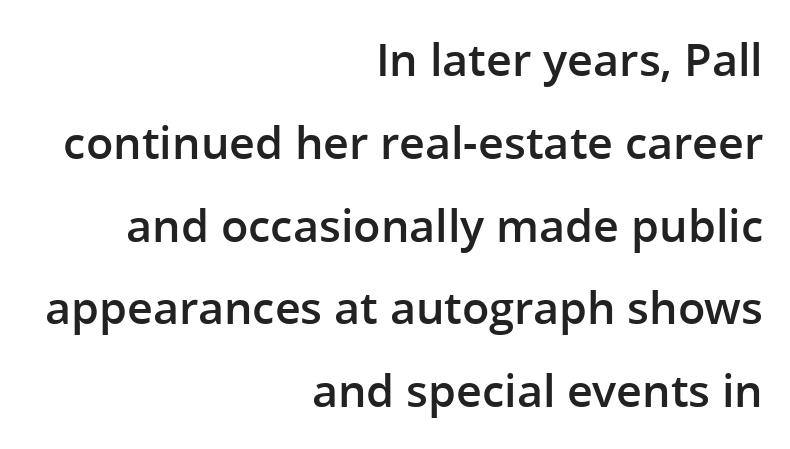
Q: Is the text bold? A: Semi-bold.
Q: Is the text italic (slanted)? A: No, it is upright.
Q: Is the typeface a serif or a sans-serif typeface? A: Sans-serif.
Q: Is the text underlined? A: No.
Q: How is the paragraph aligned? A: Right-aligned.
Q: Is the spacing between letters normal or unusually wide? A: Normal.
Q: Width (condensed, normal, or wide)? A: Normal.
Q: Stroke contrast? A: Low.
Q: x-height? A: Medium.
Q: Monospaced? A: No.
